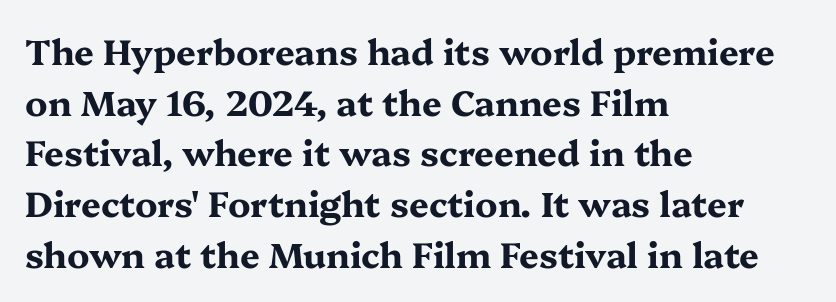
Serif or sans? Serif — the stroke terminals have little feet. The gaps between neighbouring characters are ordinary and unremarkable. Look at the stroke-to-counter ratio: heavy, a bold. A roman cut, with each character standing at attention. Underlining? Definitely not there.
